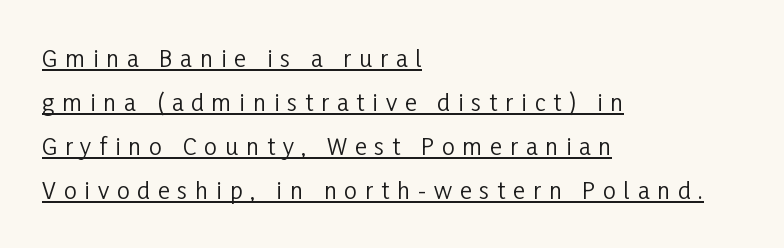
{"italic": "no", "bold": "no", "underline": "yes", "align": "left", "line_spacing": "loose", "line_spacing_ratio": 1.92, "letter_spacing": "wide", "letter_spacing_em": 0.34, "glyph_px": 23}
